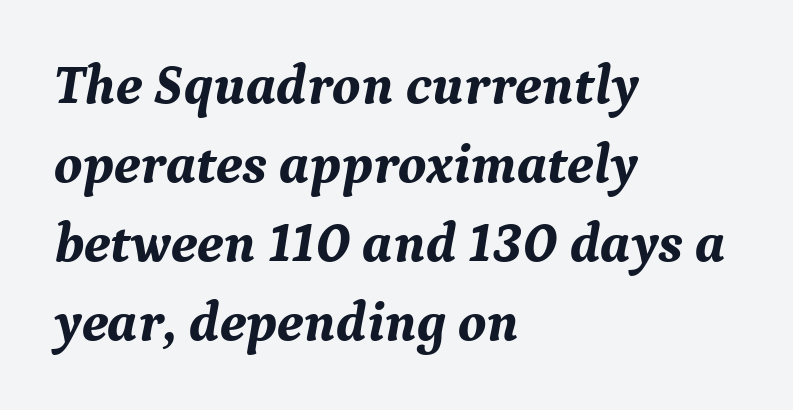
{"serif": "yes", "italic": "yes", "lean": "right", "slant_degrees": 9, "bold": "yes", "weight": "bold", "width": "normal", "stroke_contrast": "medium", "x_height": "medium", "monospaced": "no", "underline": "no", "align": "left", "line_spacing": "normal", "line_spacing_ratio": 1.41, "letter_spacing": "normal", "letter_spacing_em": 0.0, "glyph_px": 56}
